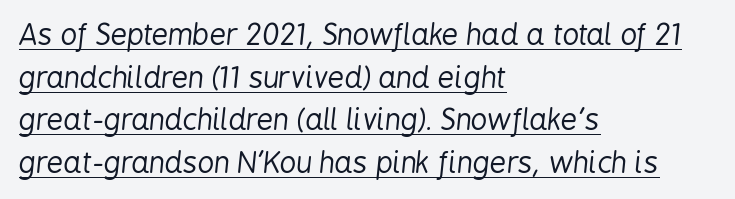
{"italic": "yes", "lean": "right", "slant_degrees": 6, "bold": "no", "weight": "regular", "width": "condensed", "stroke_contrast": "low", "x_height": "medium", "monospaced": "no", "underline": "yes", "align": "left", "line_spacing": "normal", "line_spacing_ratio": 1.47, "letter_spacing": "normal", "letter_spacing_em": 0.0, "glyph_px": 29}
